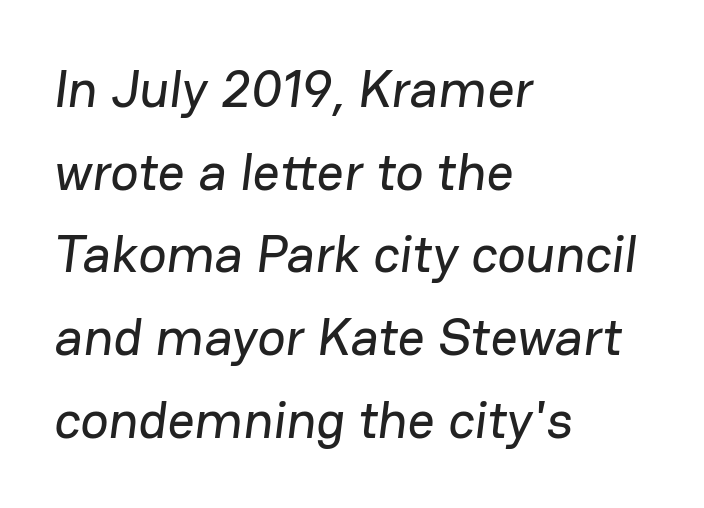
The image shows 53 px sans-serif type; set left-aligned, normal line spacing (1.56x), normal letter spacing, not underlined; low stroke contrast and a medium x-height.
